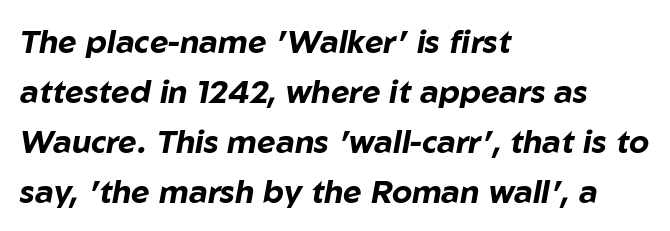
The image shows 32 px bold type, italic (leaning right); set left-aligned, normal line spacing (1.56x), normal letter spacing, not underlined; low stroke contrast and a medium x-height.
